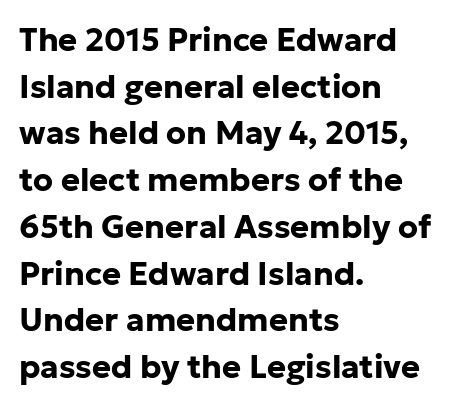
This block has exactly the height ordinary leading produces. Is the block centered? No — it sits flush against the left margin. I'd describe the lettering as bold — thick and assertive. The zone under the glyphs is completely vacant. The letters carry no serifs — their stems end cleanly without finishing strokes. Here the glyphs are tracked normally, forming tight word shapes.
